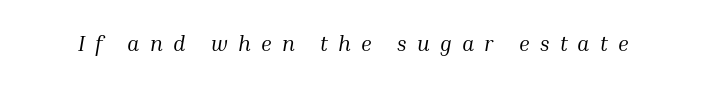
Q: Is the text bold? A: No.
Q: Is the text italic (slanted)? A: Yes, it leans right by about 10 degrees.
Q: Is the text underlined? A: No.
Q: Is the spacing between letters normal or unusually wide? A: Unusually wide.
